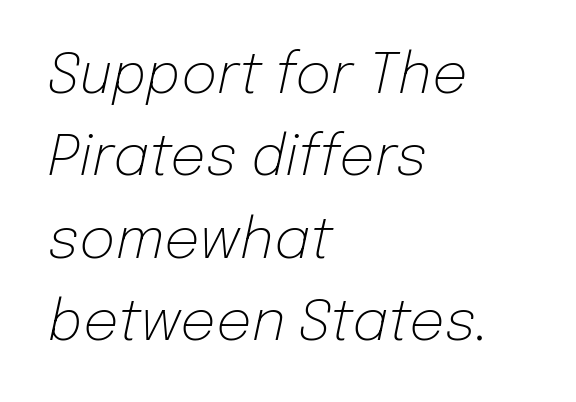
{"italic": "yes", "lean": "right", "slant_degrees": 12, "bold": "no", "weight": "light", "width": "normal", "stroke_contrast": "low", "x_height": "medium", "monospaced": "no", "underline": "no", "align": "left", "line_spacing": "normal", "line_spacing_ratio": 1.47, "letter_spacing": "normal", "letter_spacing_em": 0.0, "glyph_px": 56}
